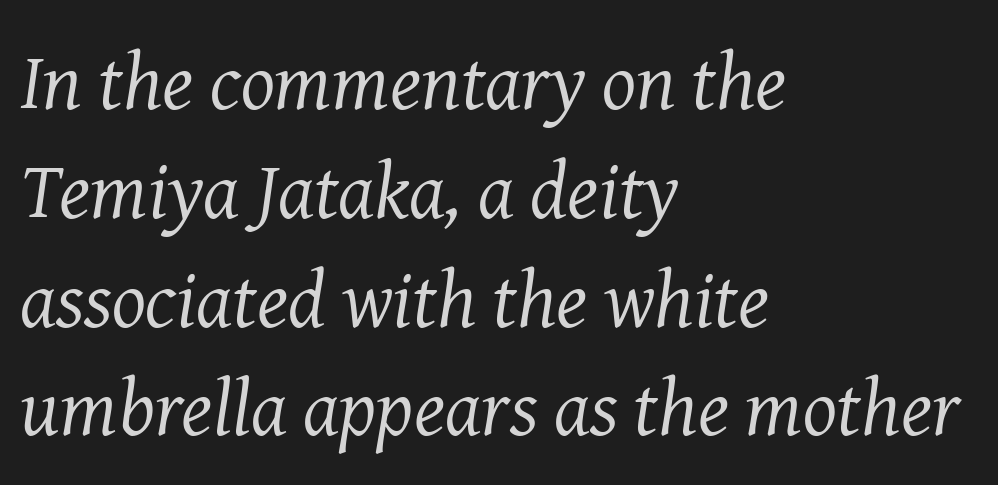
{"serif": "yes", "italic": "yes", "lean": "right", "slant_degrees": 8, "bold": "no", "weight": "regular", "width": "normal", "stroke_contrast": "medium", "x_height": "medium", "monospaced": "no", "underline": "no", "align": "left", "line_spacing": "normal", "line_spacing_ratio": 1.36, "letter_spacing": "normal", "letter_spacing_em": 0.0, "glyph_px": 80}
